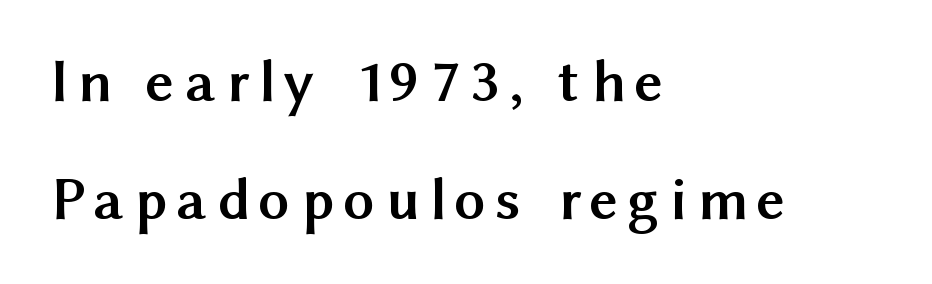
The image shows 62 px semibold sans-serif type, upright; set left-aligned, loose line spacing (1.91x), not underlined; medium stroke contrast and a medium x-height.
